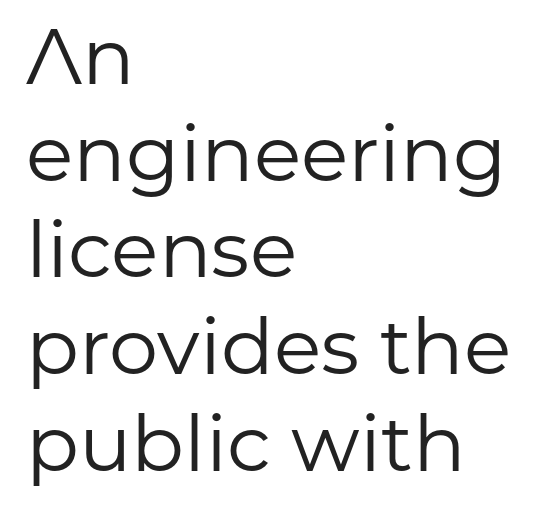
{"serif": "no", "italic": "no", "bold": "no", "weight": "regular", "width": "normal", "stroke_contrast": "low", "x_height": "medium", "monospaced": "no", "underline": "no", "align": "left", "line_spacing_ratio": 1.24, "letter_spacing": "normal", "letter_spacing_em": 0.0, "glyph_px": 78}
